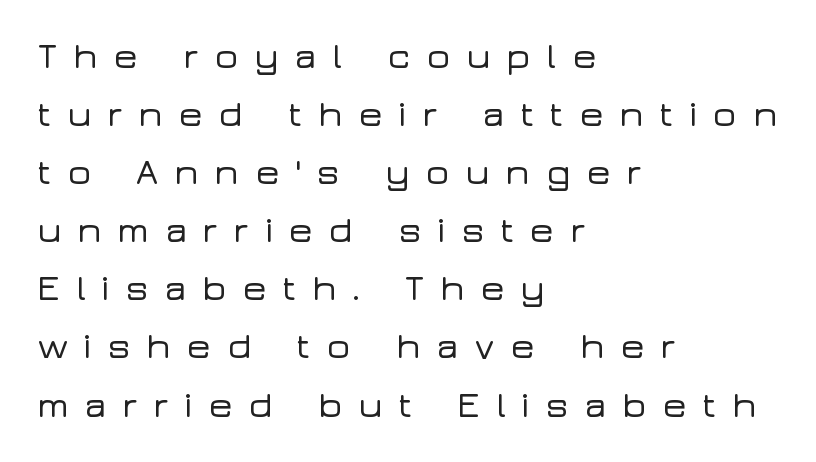
The passage shown stacks its lines at a standard gap. No feet cap the strokes, marking this as sans-serif type. Decoration check: the copy has no underline. The face used here is proportionally spaced, like ordinary book or web type.
